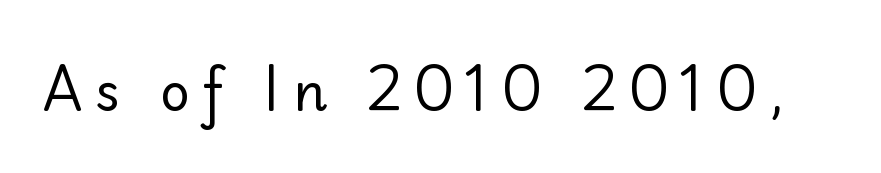
Q: Is the text bold? A: No.
Q: Is the text italic (slanted)? A: No, it is upright.
Q: Is the typeface a serif or a sans-serif typeface? A: Sans-serif.
Q: Is the text underlined? A: No.
Q: Is the spacing between letters normal or unusually wide? A: Unusually wide.
Q: Width (condensed, normal, or wide)? A: Normal.
Q: Stroke contrast? A: Low.
Q: x-height? A: Small.
Q: Monospaced? A: No.
